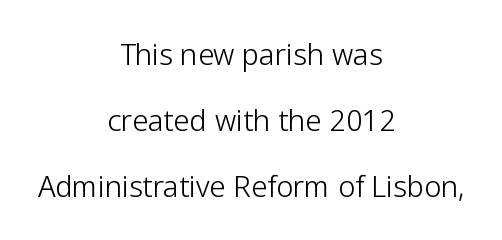
{"serif": "no", "italic": "no", "bold": "no", "weight": "light", "width": "normal", "stroke_contrast": "low", "x_height": "medium", "monospaced": "no", "underline": "no", "align": "center", "line_spacing": "loose", "line_spacing_ratio": 2.27, "letter_spacing": "normal", "letter_spacing_em": 0.0, "glyph_px": 29}
